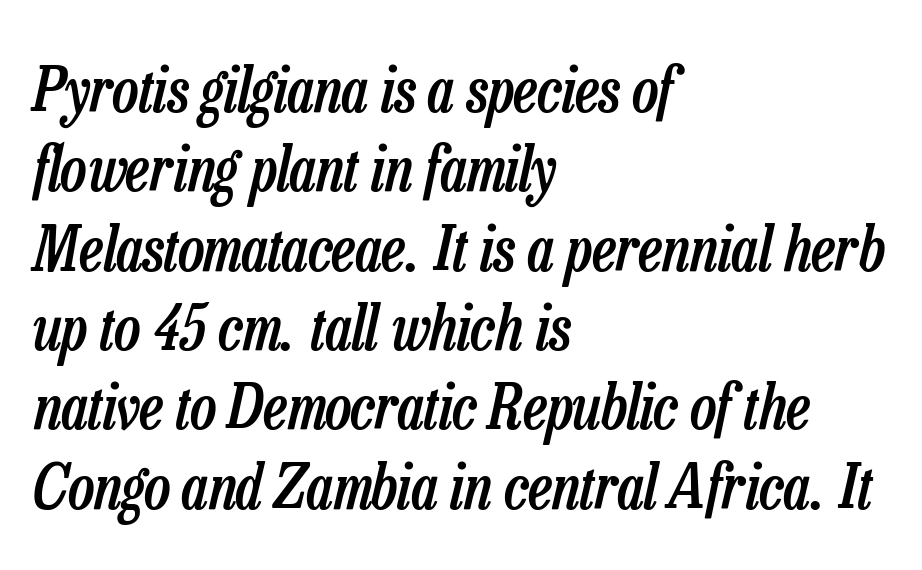
{"italic": "yes", "lean": "right", "slant_degrees": 13, "bold": "semi", "weight": "semibold", "width": "condensed", "stroke_contrast": "low", "x_height": "medium", "monospaced": "no", "underline": "no", "align": "left", "line_spacing": "normal", "line_spacing_ratio": 1.28, "letter_spacing": "normal", "letter_spacing_em": 0.0, "glyph_px": 62}
